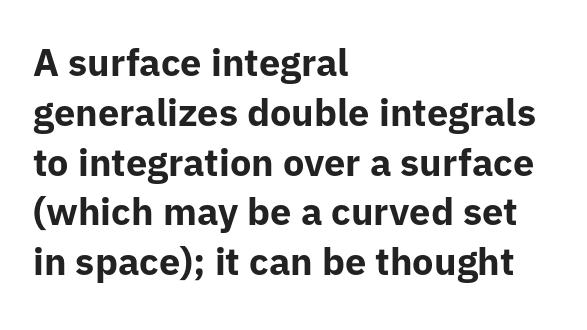
The designer left line spacing at the default. Compared with typical body copy, the letter spacing here is the same. Notice how the passage keeps a crisp vertical edge on the left only. Typesetter's note: full bold, strokes at maximum text heaviness. These lines are rendered in a variable-pitch font. The font's upright variant was chosen for this text.
